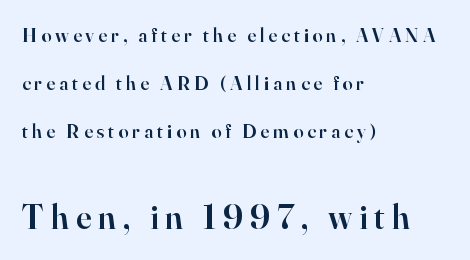
Line starts are locked; line ends wander. As a designer I'd log this as weight 600, semibold. The space beneath each line is pristine and unruled. Tall strokes in this sample are plumb rather than angled.
